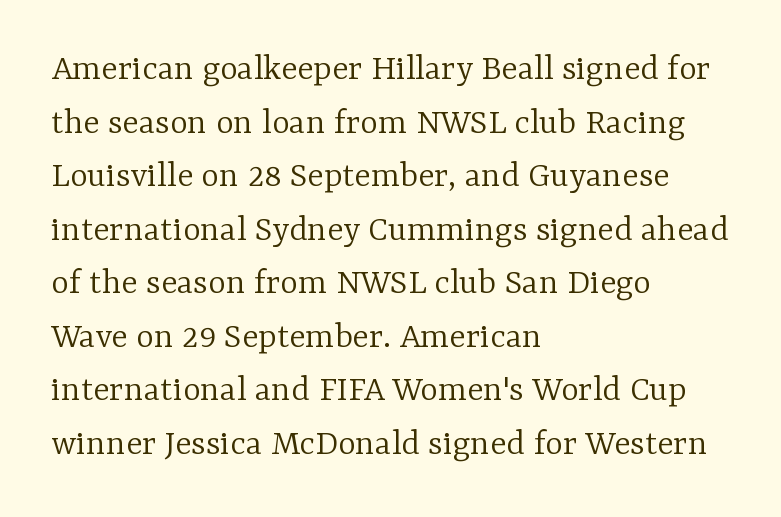
The image shows 38 px light serif type, upright; set left-aligned, normal line spacing (1.41x), normal letter spacing, not underlined; low stroke contrast and a medium x-height.
